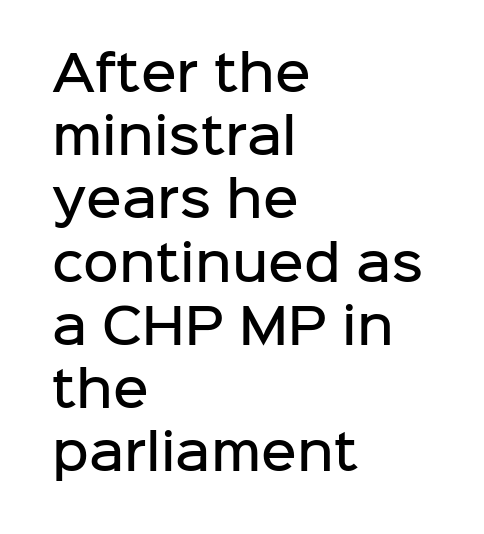
The image shows 49 px semibold sans-serif type, upright; set left-aligned, normal line spacing (1.29x), normal letter spacing, not underlined; low stroke contrast and a medium x-height.
